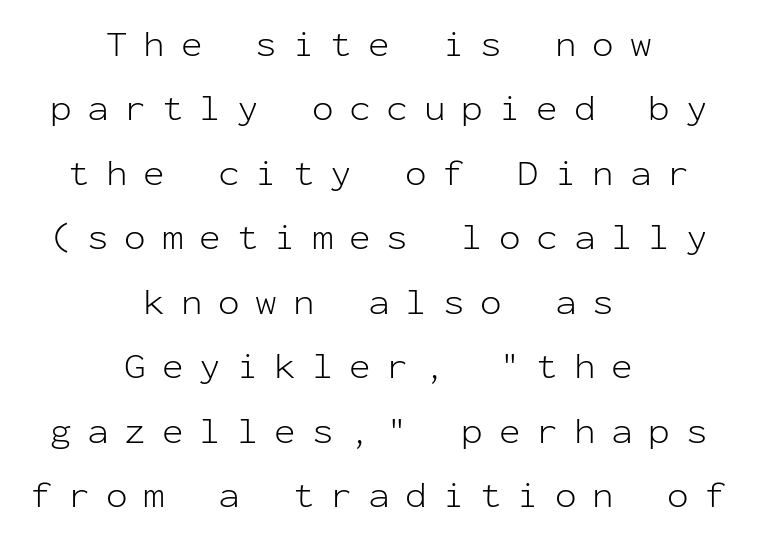
{"serif": "no", "italic": "no", "bold": "no", "weight": "light", "width": "normal", "stroke_contrast": "low", "x_height": "medium", "monospaced": "yes", "underline": "no", "align": "center", "line_spacing_ratio": 1.79, "letter_spacing": "wide", "letter_spacing_em": 0.44, "glyph_px": 36}
